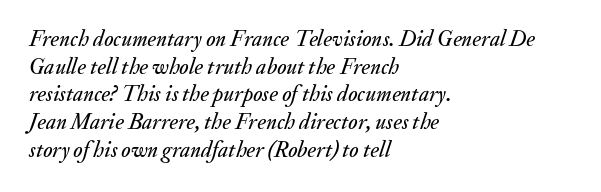
{"italic": "yes", "lean": "right", "slant_degrees": 20, "underline": "no", "align": "left", "line_spacing": "normal", "line_spacing_ratio": 1.26, "letter_spacing": "normal", "letter_spacing_em": 0.0, "glyph_px": 22}
